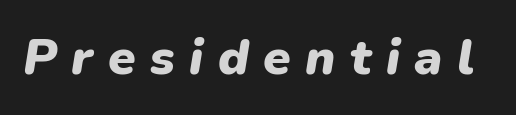
Slanted lettering throughout. Pretty heavy lettering here — definitely bold. This sample has the flowing, uneven cadence of proportional lettering. Only glyphs here, with clear space below each row.
